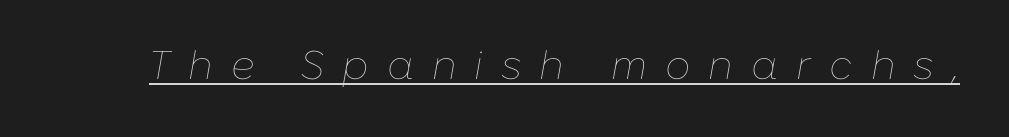
Q: Is the text bold? A: No.
Q: Is the text italic (slanted)? A: Yes, it leans right by about 10 degrees.
Q: Is the text underlined? A: Yes.
Q: Is the spacing between letters normal or unusually wide? A: Unusually wide.
Q: Width (condensed, normal, or wide)? A: Normal.
Q: Stroke contrast? A: Low.
Q: x-height? A: Medium.
Q: Monospaced? A: No.
